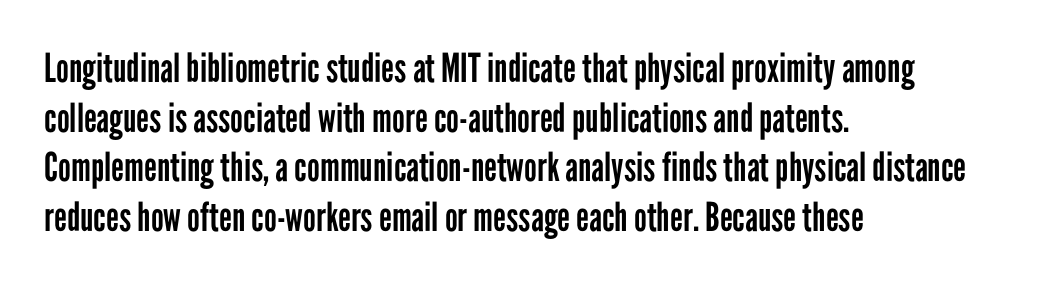
{"serif": "no", "italic": "no", "bold": "no", "weight": "regular", "width": "condensed", "stroke_contrast": "low", "x_height": "medium", "monospaced": "no", "underline": "no", "align": "left", "line_spacing_ratio": 1.24, "letter_spacing": "normal", "letter_spacing_em": 0.0, "glyph_px": 40}
